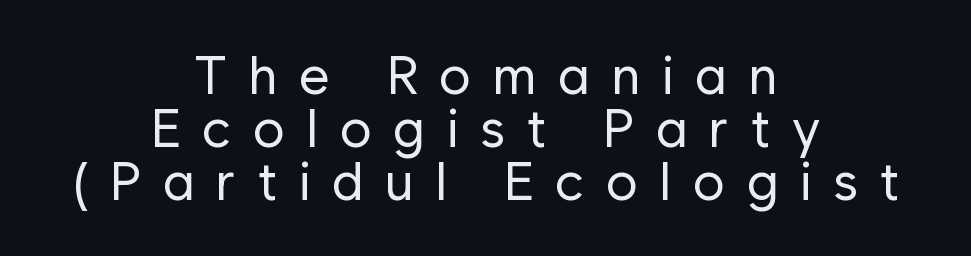
The block of text is dense from top to bottom, with scant space between rows. Quick note: not italic, upright. Each stroke keeps to a modest, everyday thickness or less. Each letter keeps its own natural width here, so spacing adapts to shape.
